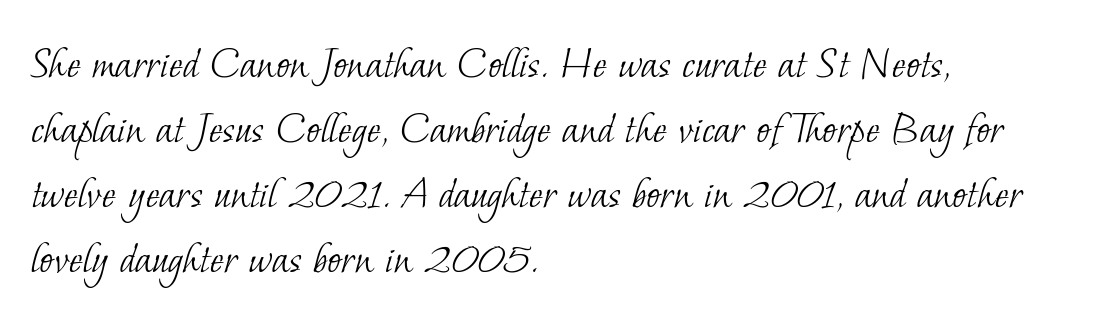
Q: Is the text bold? A: No.
Q: Is the typeface a serif or a sans-serif typeface? A: Serif.
Q: Is the text underlined? A: No.
Q: How is the paragraph aligned? A: Left-aligned.
Q: Is the spacing between letters normal or unusually wide? A: Normal.
Q: Is the spacing between lines tight, normal or loose? A: Normal.
Q: Width (condensed, normal, or wide)? A: Normal.
Q: Stroke contrast? A: Low.
Q: x-height? A: Small.
Q: Monospaced? A: No.
